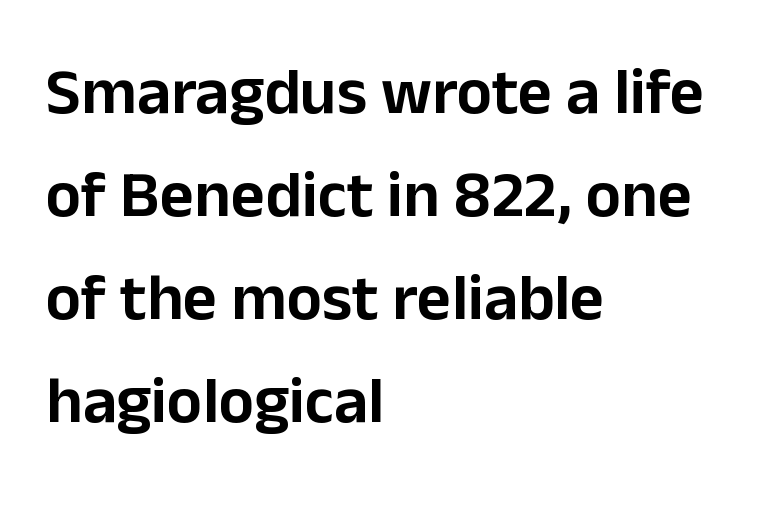
{"serif": "no", "italic": "no", "width": "normal", "stroke_contrast": "low", "x_height": "medium", "monospaced": "no", "underline": "no", "align": "left", "line_spacing": "normal", "line_spacing_ratio": 1.56, "letter_spacing": "normal", "letter_spacing_em": 0.0, "glyph_px": 66}
